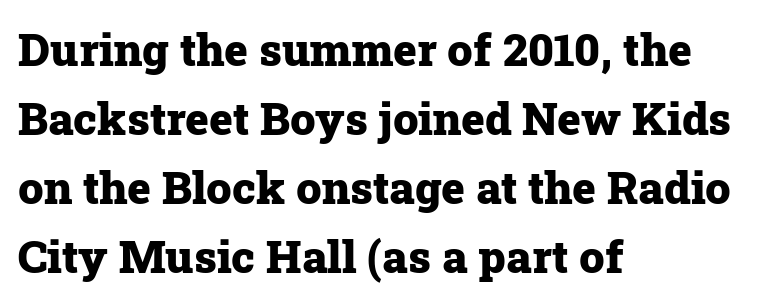
The image shows 45 px heavy serif type, upright; set left-aligned, normal line spacing (1.53x), normal letter spacing, not underlined; low stroke contrast and a medium x-height.
